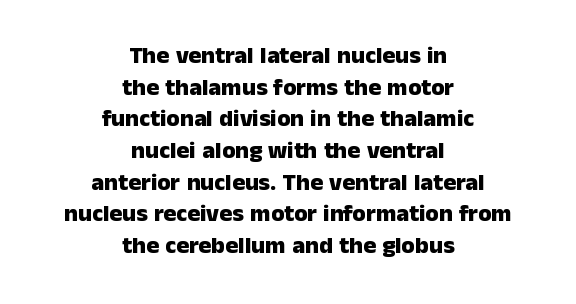
Strokes here are thick enough to call this a true bold. Rule under the text: the space is simply empty. Letter spacing: default. Vertical strokes here are truly vertical. The passage shown stacks its lines at a standard gap. Centered paragraph, ragged on both sides.
